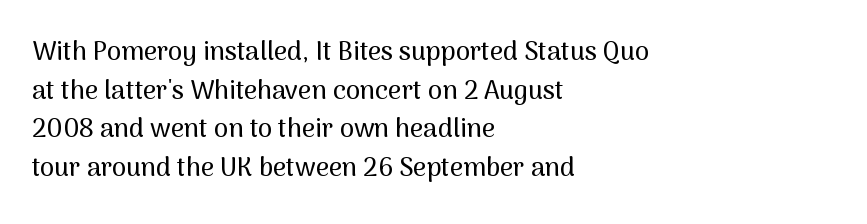
If you measured baseline to baseline, you'd find a middling distance. The line texture is even and compact thanks to regular tracking. Descender tails drop into unmarked territory. Posture: upright roman. Horizontally, the lines are justified to the leading edge only.
